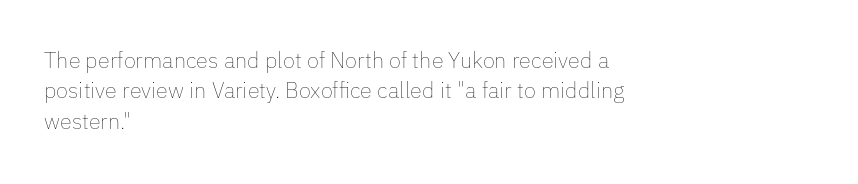
{"italic": "no", "bold": "no", "underline": "no", "align": "left", "line_spacing": "normal", "line_spacing_ratio": 1.38, "letter_spacing": "normal", "letter_spacing_em": 0.0, "glyph_px": 22}
